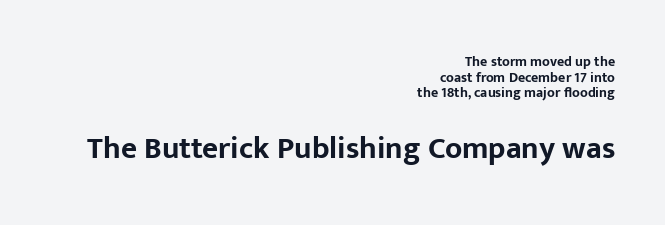
Q: Is the text bold? A: Yes.
Q: Is the text italic (slanted)? A: No, it is upright.
Q: Is the typeface a serif or a sans-serif typeface? A: Sans-serif.
Q: Is the text underlined? A: No.
Q: How is the paragraph aligned? A: Right-aligned.
Q: Is the spacing between letters normal or unusually wide? A: Normal.
Q: Is the spacing between lines tight, normal or loose? A: Tight.
Q: Which block of text is set in a larger size, the first (top) or the second (bottom)? A: The second (bottom) one.
Q: Width (condensed, normal, or wide)? A: Normal.
Q: Stroke contrast? A: Low.
Q: x-height? A: Medium.
Q: Monospaced? A: No.
